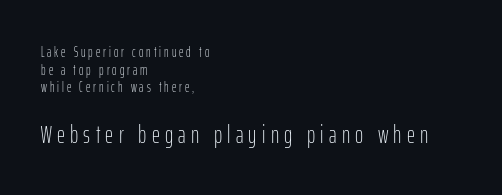
The lines in this sample share a left origin and differ only in where they stop. What stands out about the letter spacing? Its width — letters are far apart. The second block has been scaled up relative to the first. The strip under each line holds only bare page. Reading down the column, the eye jumps a familiar distance to each next line.
